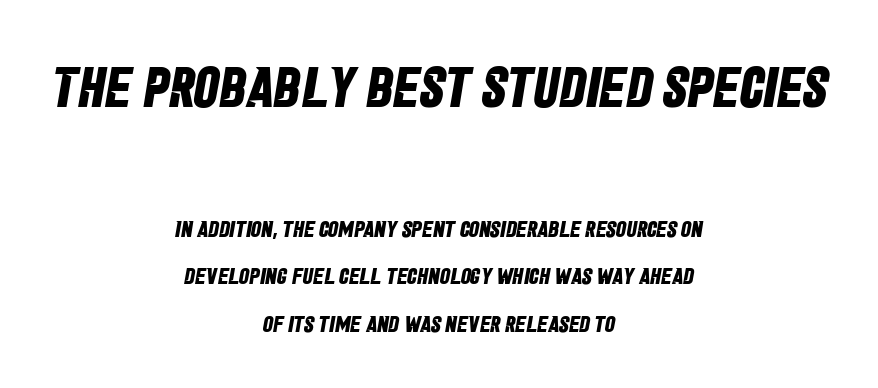
The image shows 57 px bold, condensed sans-serif type; set centered, loose line spacing (2.06x), normal letter spacing, not underlined; the first (top) block is 2.48x larger; low stroke contrast and a large x-height.
